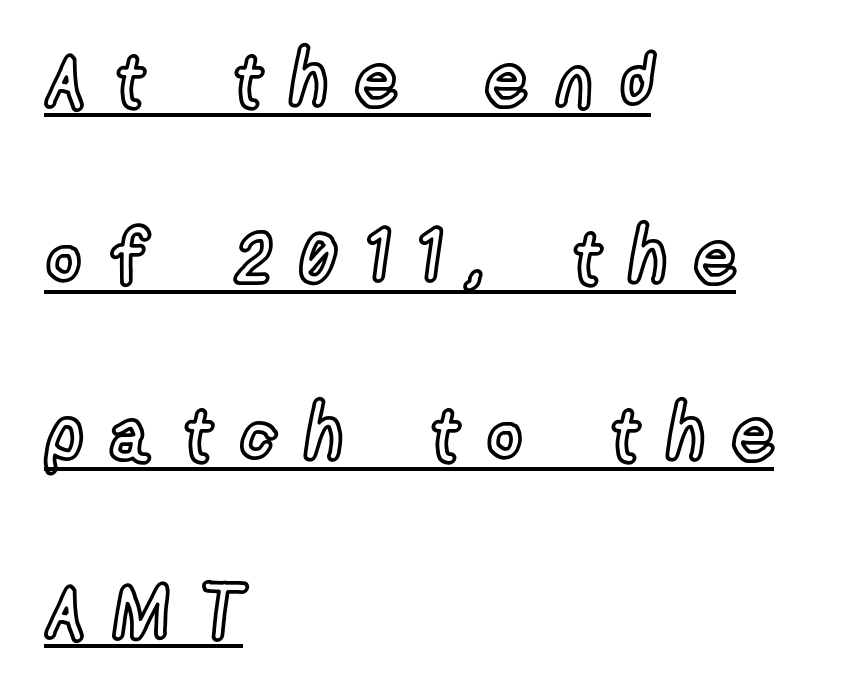
The rag falls on the right side of this text block. Loose tracking; the words dissolve into strings of separated letters. Glance below the letters and you will spot a drawn line. Is this a fixed-width face? No — the glyphs have proportional, varying widths.
